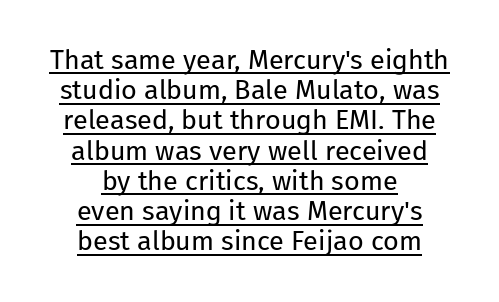
{"italic": "no", "bold": "no", "underline": "yes", "align": "center", "line_spacing": "tight", "line_spacing_ratio": 1.12, "letter_spacing": "normal", "letter_spacing_em": 0.0, "glyph_px": 27}
